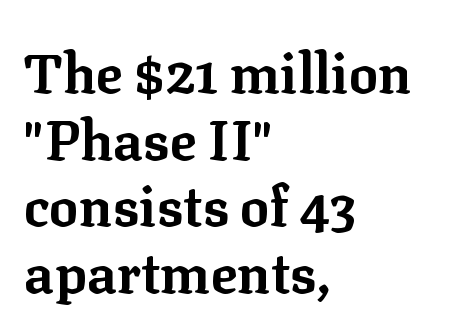
The image shows 55 px bold serif type, upright; set left-aligned, line spacing 1.21x, normal letter spacing, not underlined; low stroke contrast and a medium x-height.
